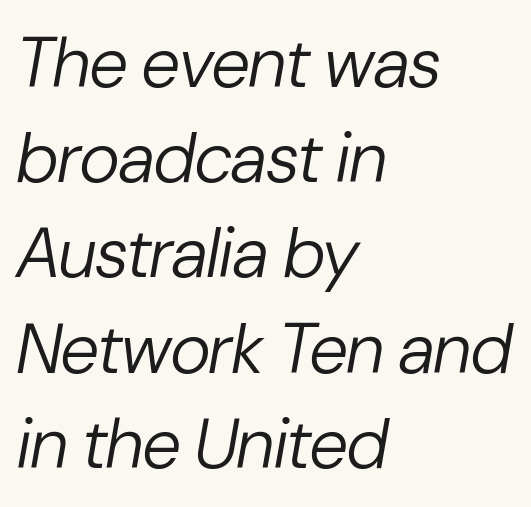
The image shows 70 px regular-weight type, italic (leaning right); set left-aligned, normal line spacing (1.36x), normal letter spacing, not underlined; low stroke contrast and a medium x-height.
